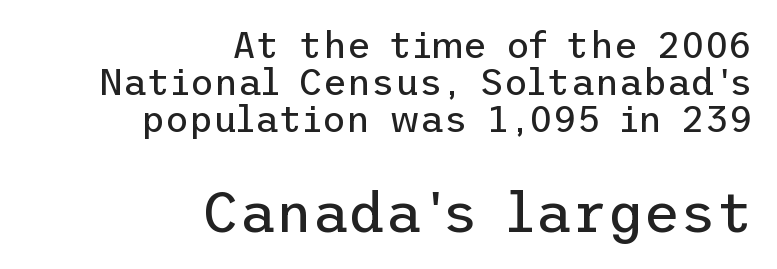
{"serif": "no", "italic": "no", "bold": "no", "weight": "regular", "width": "normal", "stroke_contrast": "low", "x_height": "medium", "underline": "no", "align": "right", "line_spacing": "tight", "line_spacing_ratio": 1.0, "letter_spacing": "normal", "letter_spacing_em": 0.0, "larger_block": "second", "size_ratio": 1.51, "glyph_px": 56}
